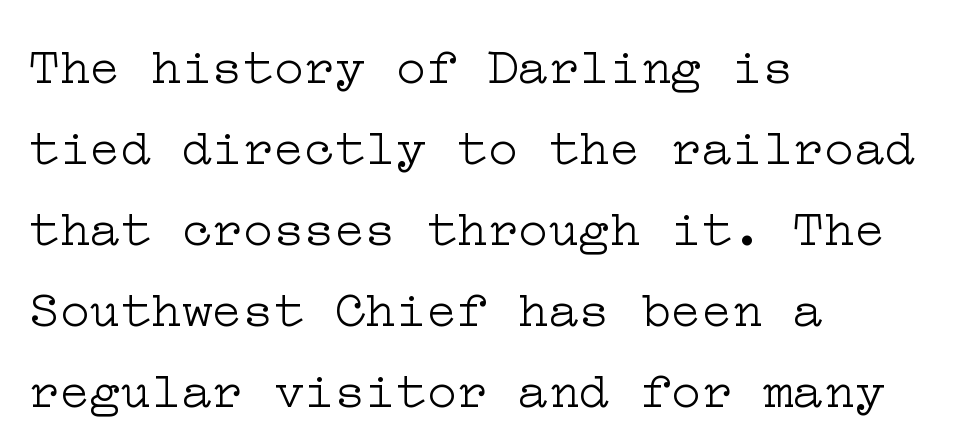
Q: Is the text bold? A: No.
Q: Is the text italic (slanted)? A: No, it is upright.
Q: Is the typeface a serif or a sans-serif typeface? A: Serif.
Q: Is the text underlined? A: No.
Q: How is the paragraph aligned? A: Left-aligned.
Q: Is the spacing between letters normal or unusually wide? A: Normal.
Q: Is the spacing between lines tight, normal or loose? A: Normal.
Q: Width (condensed, normal, or wide)? A: Wide.
Q: Stroke contrast? A: Low.
Q: x-height? A: Medium.
